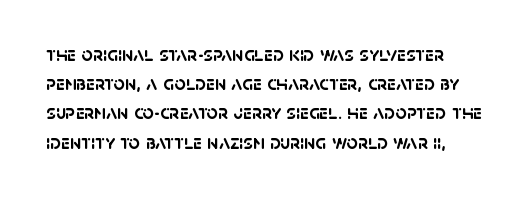
Letter spacing: default. Line spacing here is normal. Anything drawn beneath the words? Only blank space. Chunky letters — that's bold for sure.
